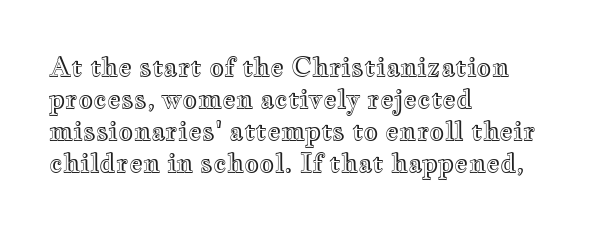
Standard letterfit; no display-style spreading of the glyphs. The string is rendered with underlining switched off. Compared with a centered layout, this one pins lines to the left instead. Vertical strokes here are truly vertical.
